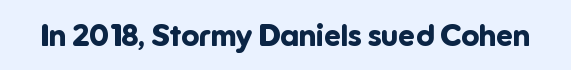
The specimen reads as upright at a glance. In terms of letterform style, serifs are entirely absent. What stands out about the letter spacing? Nothing — it is the standard amount. Chunky letters — that's bold for sure. Proportional: the letters do not fall into vertical columns. Check under the words: just untouched page.
